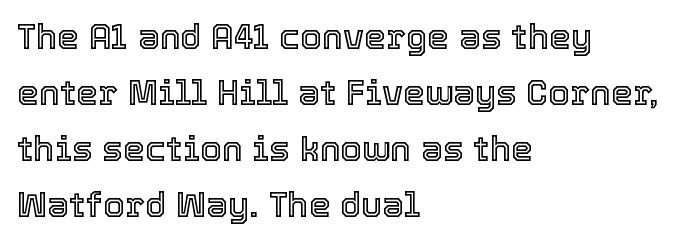
{"italic": "no", "width": "normal", "x_height": "medium", "monospaced": "no", "underline": "no", "align": "left", "line_spacing": "normal", "line_spacing_ratio": 1.6, "letter_spacing": "normal", "letter_spacing_em": 0.0, "glyph_px": 35}
